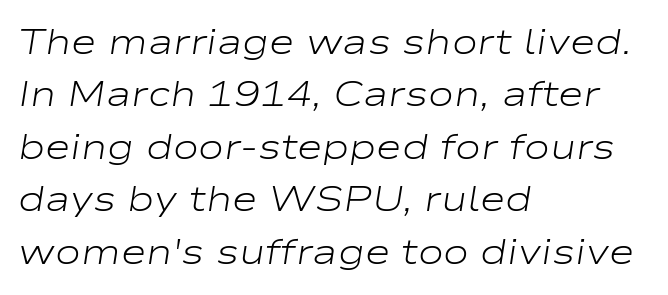
{"italic": "yes", "lean": "right", "slant_degrees": 9, "bold": "no", "weight": "light", "width": "wide", "stroke_contrast": "low", "x_height": "medium", "monospaced": "no", "underline": "no", "align": "left", "line_spacing": "normal", "line_spacing_ratio": 1.5, "letter_spacing": "normal", "letter_spacing_em": 0.0, "glyph_px": 35}
